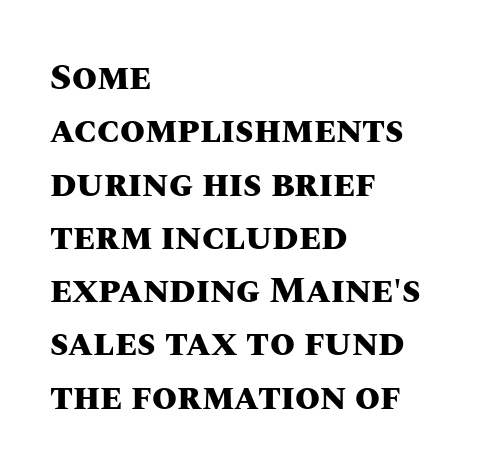
The paragraph has a hard left edge and a soft right edge. Descenders hang freely into open space. Honestly, the letter spacing is just normal — you wouldn't notice it. Spacing verdict: proportional, widths tailored to each character. Vertical spacing — default. It's the straight-up-and-down kind of type.
